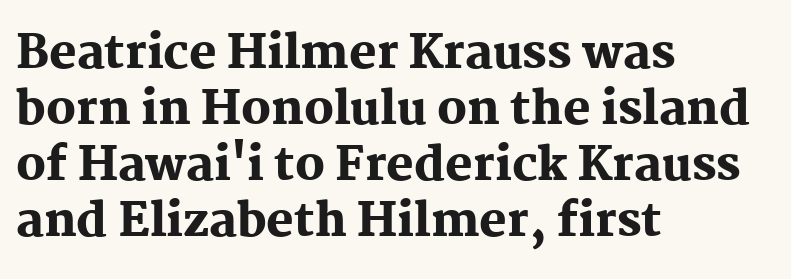
{"serif": "yes", "italic": "no", "bold": "yes", "weight": "heavy", "width": "normal", "stroke_contrast": "medium", "x_height": "medium", "monospaced": "no", "underline": "no", "align": "left", "line_spacing_ratio": 1.22, "letter_spacing": "normal", "letter_spacing_em": 0.0, "glyph_px": 46}
